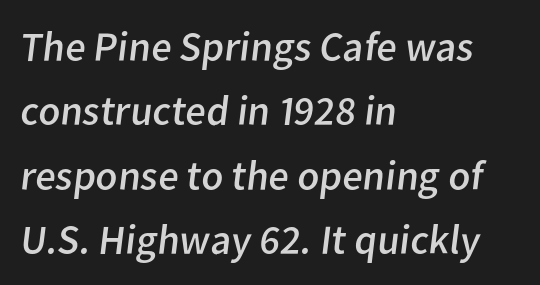
{"serif": "no", "bold": "no", "weight": "regular", "width": "normal", "stroke_contrast": "low", "x_height": "medium", "monospaced": "no", "underline": "no", "align": "left", "line_spacing": "normal", "line_spacing_ratio": 1.53, "letter_spacing": "normal", "letter_spacing_em": 0.0, "glyph_px": 42}
